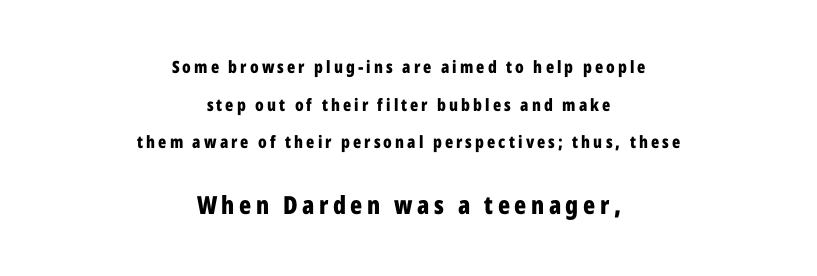
The glyphs have the mass of a bold cut. Underlining? Definitely not there. Layout note: lines centered. Nope, not italic — everything's standing straight. Size contrast runs from small at the top to large at the bottom.
